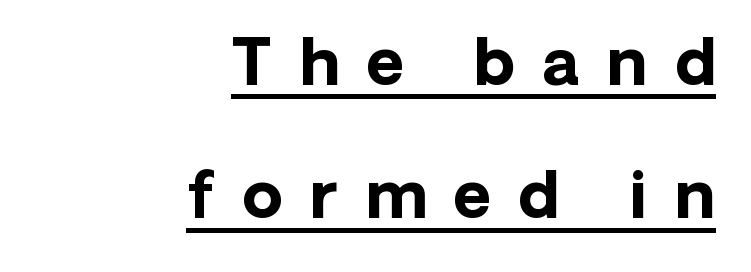
The image shows 65 px bold sans-serif type, upright; set right-aligned, loose line spacing (2.05x), unusually wide letter spacing (+0.42 em), underlined; low stroke contrast and a medium x-height.
